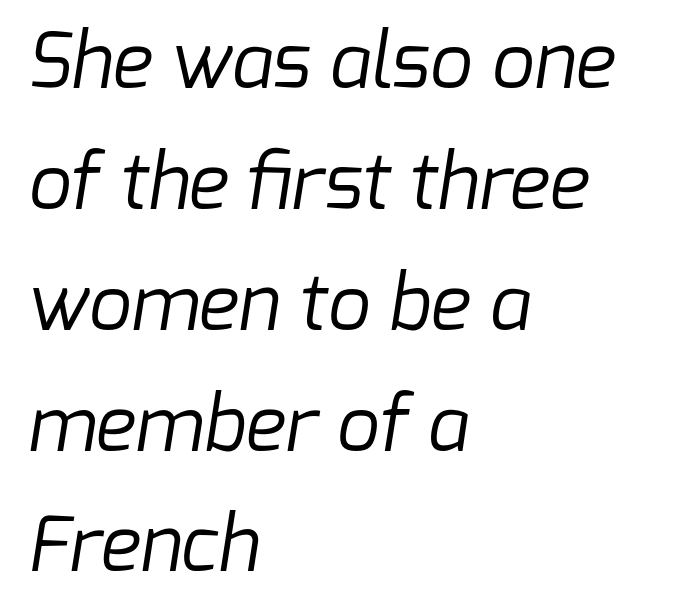
{"serif": "no", "bold": "no", "weight": "regular", "width": "normal", "stroke_contrast": "low", "x_height": "medium", "monospaced": "no", "underline": "no", "align": "left", "line_spacing": "normal", "line_spacing_ratio": 1.59, "letter_spacing": "normal", "letter_spacing_em": 0.0, "glyph_px": 76}
